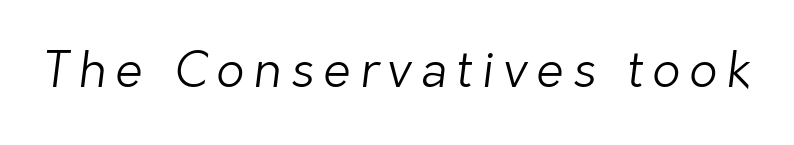
Q: Is the text bold? A: No.
Q: Is the typeface a serif or a sans-serif typeface? A: Sans-serif.
Q: Is the text underlined? A: No.
Q: Width (condensed, normal, or wide)? A: Normal.
Q: Stroke contrast? A: Low.
Q: x-height? A: Medium.
Q: Monospaced? A: No.
